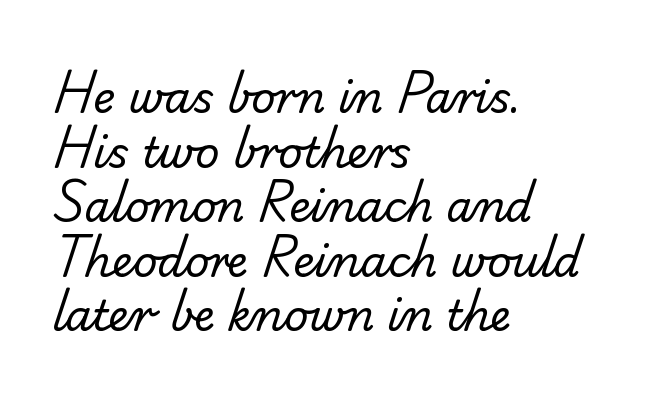
{"serif": "no", "bold": "no", "weight": "regular", "width": "normal", "stroke_contrast": "low", "x_height": "small", "monospaced": "no", "underline": "no", "align": "left", "line_spacing": "normal", "line_spacing_ratio": 1.3, "letter_spacing": "normal", "letter_spacing_em": 0.0, "glyph_px": 42}
